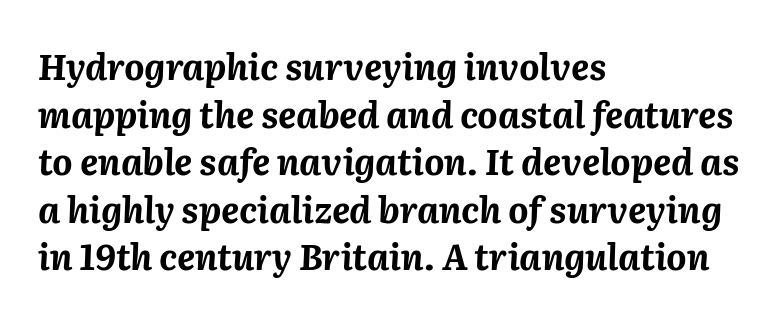
The image shows 35 px bold type, italic (leaning right); set left-aligned, normal line spacing (1.36x), normal letter spacing, not underlined; medium stroke contrast and a medium x-height.
